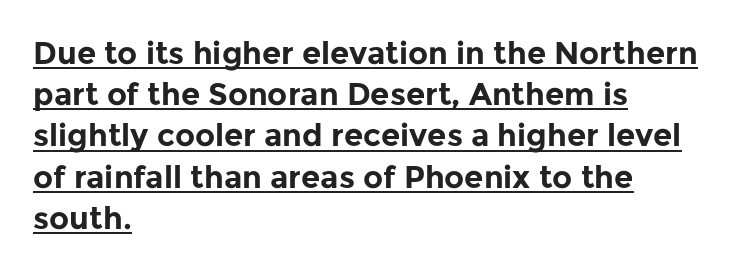
{"serif": "no", "italic": "no", "bold": "yes", "weight": "bold", "width": "normal", "stroke_contrast": "low", "x_height": "medium", "monospaced": "no", "underline": "yes", "align": "left", "line_spacing": "normal", "line_spacing_ratio": 1.33, "letter_spacing": "normal", "letter_spacing_em": 0.0, "glyph_px": 31}
